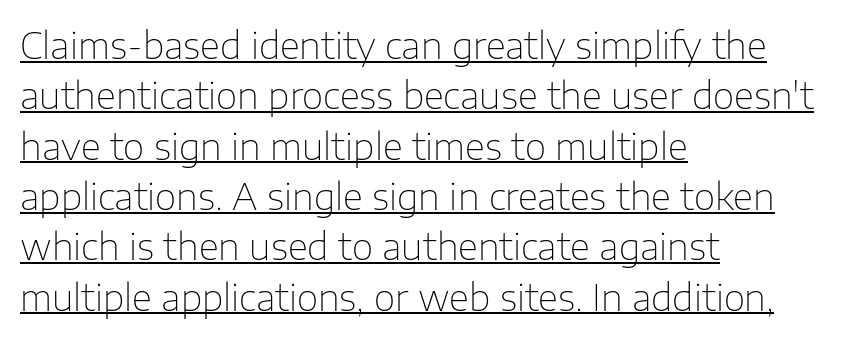
{"serif": "no", "italic": "no", "bold": "no", "weight": "thin", "width": "normal", "stroke_contrast": "low", "x_height": "medium", "monospaced": "no", "underline": "yes", "align": "left", "line_spacing": "normal", "line_spacing_ratio": 1.36, "letter_spacing": "normal", "letter_spacing_em": 0.0, "glyph_px": 37}
